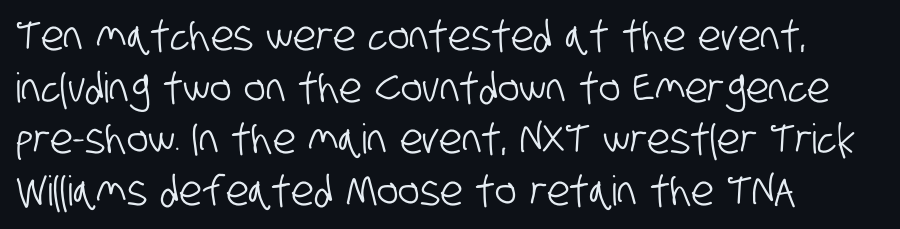
The rendering keeps characters at their native spacing. Left-aligned paragraph, ragged on the right. Quick note: interline space is typical. The font family rendered here belongs to the sans-serif group. The zone under the glyphs is completely vacant. Character widths vary here, with narrow letters taking less room than wide ones.
